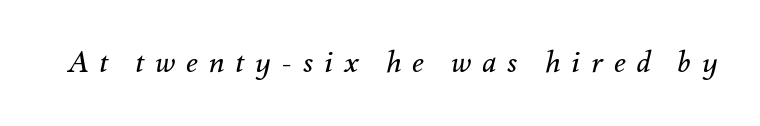
The passage shown has open, widely tracked lettering throughout. The letters advance in unequal steps, a hallmark of proportional type. Compared with a typical body face, this is equally light or lighter still. Nobody drew a line under any word here. Designer's note — italics engaged.
